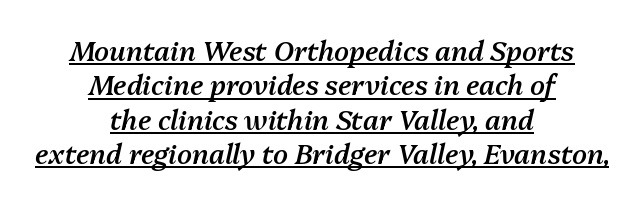
Standard letterfit; no display-style spreading of the glyphs. Summary of vertical rhythm: regular, with standard interline spacing. Rendered with sloped, italic letterforms. The typesetter chose a symmetrical, centered arrangement here. How heavy is the stroke? Medium-heavy — a semibold, shy of bold. Check the space under the baseline: a stroke is drawn there.
